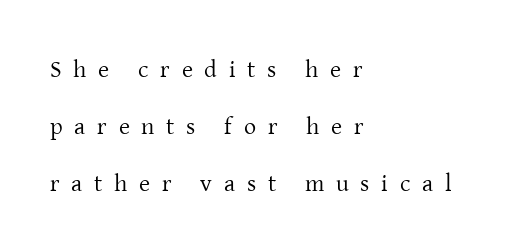
The image shows 24 px text type, upright; set left-aligned, loose line spacing (2.37x), unusually wide letter spacing (+0.49 em), not underlined.
